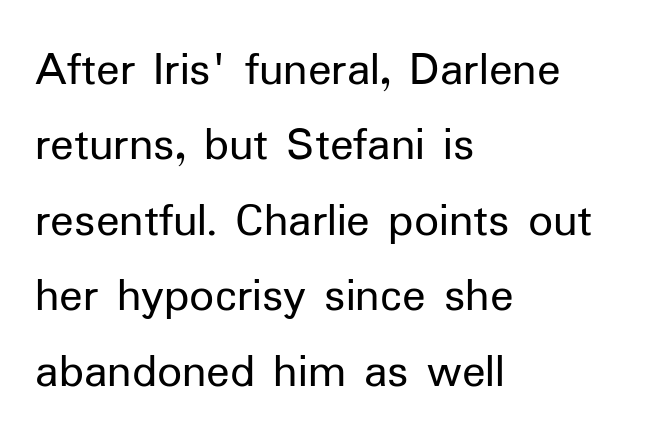
The image shows 49 px regular-weight sans-serif type, upright; set left-aligned, normal line spacing (1.54x), normal letter spacing, not underlined; low stroke contrast and a medium x-height.
